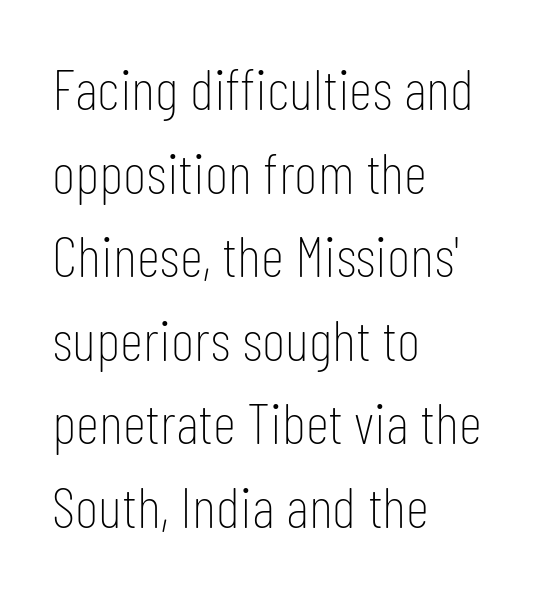
Tall strokes in this sample are plumb rather than angled. No extra tracking has been applied to these lines. Font category for this specimen: sans-serif. Line beginnings align vertically; line endings do not.
